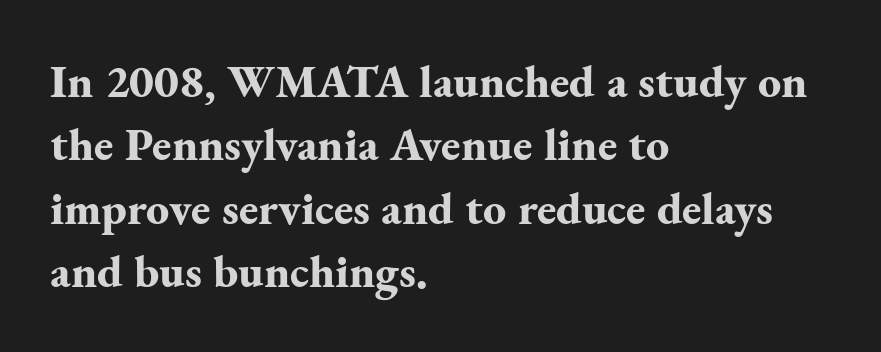
{"serif": "yes", "italic": "no", "bold": "yes", "weight": "bold", "width": "normal", "stroke_contrast": "medium", "x_height": "small", "monospaced": "no", "underline": "no", "align": "left", "line_spacing": "normal", "line_spacing_ratio": 1.38, "letter_spacing": "normal", "letter_spacing_em": 0.0, "glyph_px": 46}
